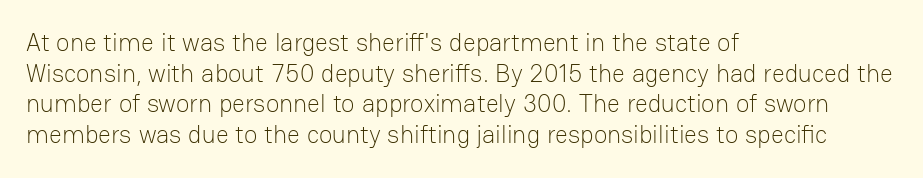
The image shows 25 px text type, upright; set left-aligned, line spacing 1.23x, normal letter spacing, not underlined.
